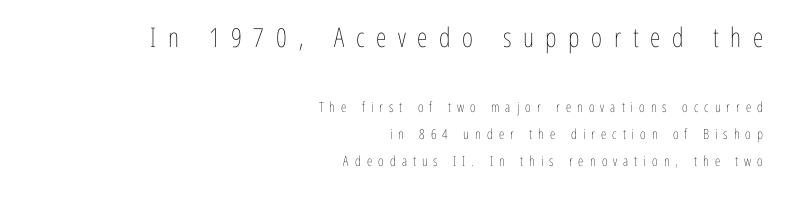
{"italic": "no", "bold": "no", "underline": "no", "align": "right", "line_spacing": "loose", "line_spacing_ratio": 1.96, "letter_spacing": "wide", "letter_spacing_em": 0.43, "larger_block": "first", "size_ratio": 1.93, "glyph_px": 27}
